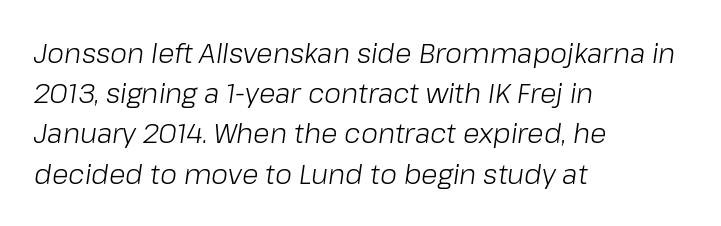
This is not heavy type; no bold has been used. Italic? Definitely — the glyphs are oblique. Inter-character spacing is left at the font's built-in metrics. Left-aligned paragraph, ragged on the right. The leading is moderate, giving the passage an even texture.
